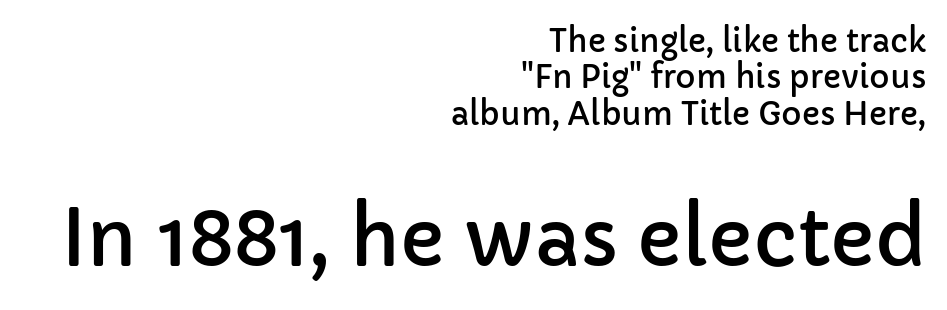
The face used here appears at its bigger size in the lower chunk. The passage is arranged like a letterhead date or caption credit — flush right. Grotesque or geometric, the face here clearly has no serifs. Vertical strokes here are truly vertical.
